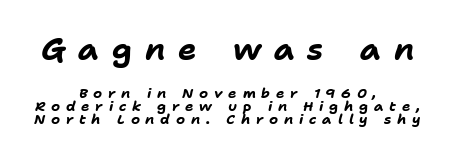
{"italic": "yes", "lean": "right", "slant_degrees": 11, "bold": "yes", "weight": "bold", "width": "normal", "stroke_contrast": "low", "x_height": "medium", "monospaced": "no", "underline": "no", "align": "center", "line_spacing": "tight", "line_spacing_ratio": 0.96, "letter_spacing": "wide", "letter_spacing_em": 0.41, "larger_block": "first", "size_ratio": 2.21, "glyph_px": 31}
